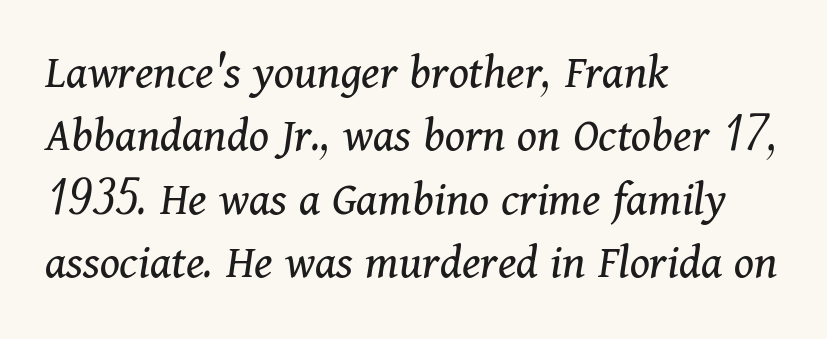
Q: Is the text bold? A: No.
Q: Is the text italic (slanted)? A: Yes, it leans right by about 11 degrees.
Q: Is the typeface a serif or a sans-serif typeface? A: Serif.
Q: Is the text underlined? A: No.
Q: How is the paragraph aligned? A: Left-aligned.
Q: Is the spacing between letters normal or unusually wide? A: Normal.
Q: Is the spacing between lines tight, normal or loose? A: Normal.
Q: Width (condensed, normal, or wide)? A: Normal.
Q: Stroke contrast? A: Medium.
Q: x-height? A: Medium.
Q: Monospaced? A: No.
